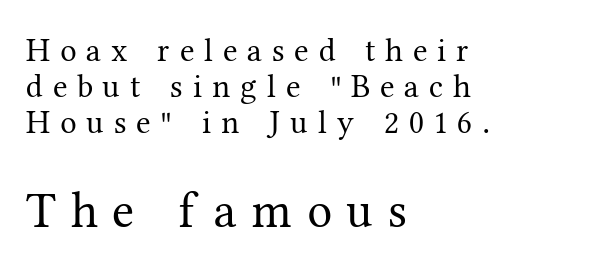
The image shows 50 px regular-weight serif type, upright; set left-aligned, tight line spacing (1.09x), unusually wide letter spacing (+0.3 em), not underlined; the second (bottom) block is 1.52x larger; medium stroke contrast and a medium x-height.
